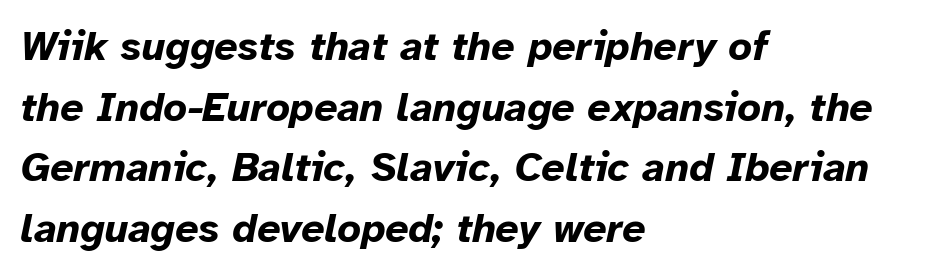
Q: Is the text bold? A: Yes.
Q: Is the text italic (slanted)? A: Yes, it leans right by about 12 degrees.
Q: Is the text underlined? A: No.
Q: How is the paragraph aligned? A: Left-aligned.
Q: Is the spacing between letters normal or unusually wide? A: Normal.
Q: Is the spacing between lines tight, normal or loose? A: Normal.
Q: Width (condensed, normal, or wide)? A: Normal.
Q: Stroke contrast? A: Low.
Q: x-height? A: Medium.
Q: Monospaced? A: No.
